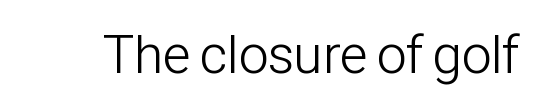
Q: Is the text bold? A: No.
Q: Is the text italic (slanted)? A: No, it is upright.
Q: Is the typeface a serif or a sans-serif typeface? A: Sans-serif.
Q: Is the text underlined? A: No.
Q: Is the spacing between letters normal or unusually wide? A: Normal.
Q: Width (condensed, normal, or wide)? A: Condensed.
Q: Stroke contrast? A: Low.
Q: x-height? A: Medium.
Q: Monospaced? A: No.
